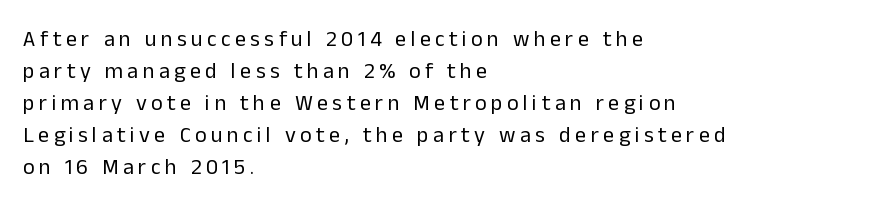
{"italic": "no", "bold": "no", "underline": "no", "align": "left", "line_spacing": "normal", "line_spacing_ratio": 1.46, "letter_spacing": "wide", "letter_spacing_em": 0.2, "glyph_px": 22}
